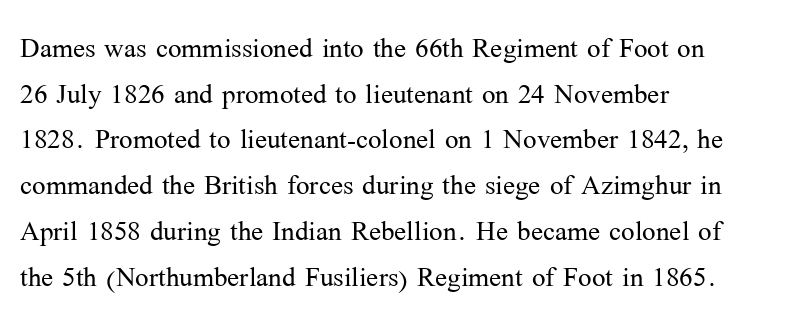
The image shows 36 px light serif type, upright; set left-aligned, normal line spacing (1.27x), normal letter spacing, not underlined; medium stroke contrast and a medium x-height.
